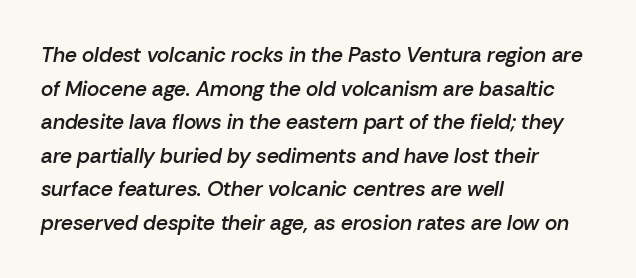
The typography opts for an oblique posture over an upright one. Each word holds together tightly as a unit, with standard inter-letter gaps. The words here are not underlined. One-word summary of the alignment: left. Interline gaps are of average width in this sample.
